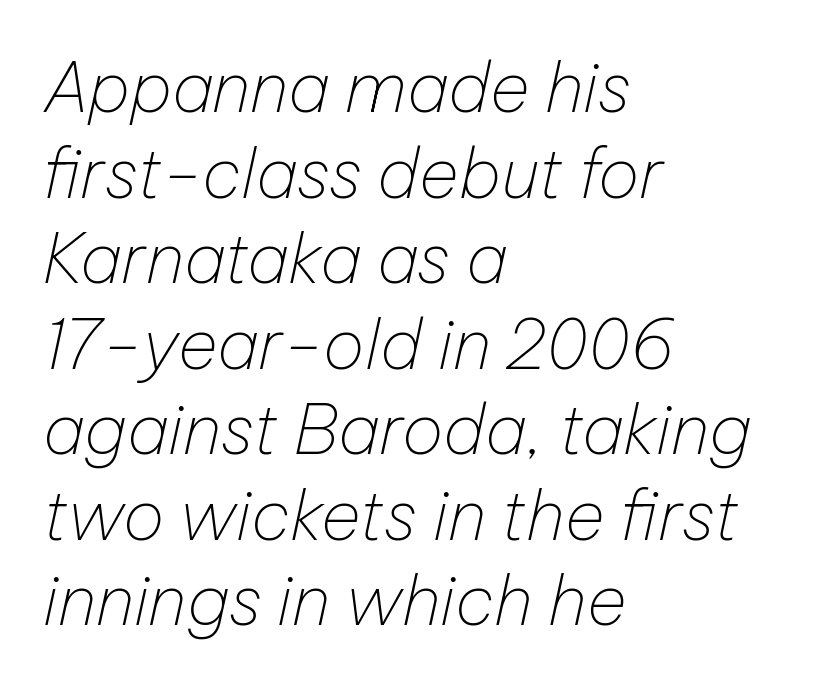
Q: Is the text bold? A: No.
Q: Is the text italic (slanted)? A: Yes, it leans right by about 12 degrees.
Q: Is the text underlined? A: No.
Q: How is the paragraph aligned? A: Left-aligned.
Q: Is the spacing between letters normal or unusually wide? A: Normal.
Q: Width (condensed, normal, or wide)? A: Normal.
Q: Stroke contrast? A: Low.
Q: x-height? A: Medium.
Q: Monospaced? A: No.
